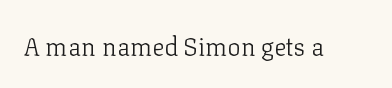
Q: Is the text bold? A: No.
Q: Is the text italic (slanted)? A: No, it is upright.
Q: Is the text underlined? A: No.
Q: Is the spacing between letters normal or unusually wide? A: Normal.
